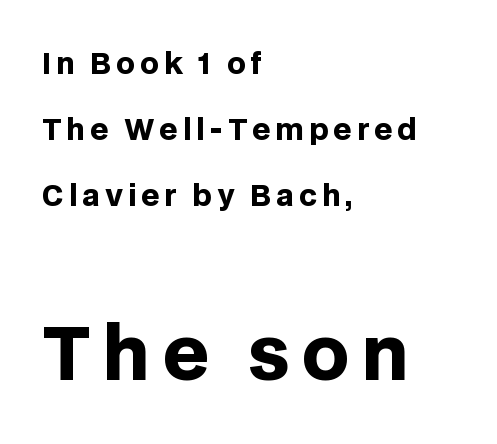
{"serif": "no", "italic": "no", "bold": "yes", "weight": "heavy", "width": "normal", "stroke_contrast": "low", "x_height": "large", "monospaced": "no", "underline": "no", "align": "left", "line_spacing": "loose", "line_spacing_ratio": 2.28, "larger_block": "second", "size_ratio": 2.52, "glyph_px": 73}
